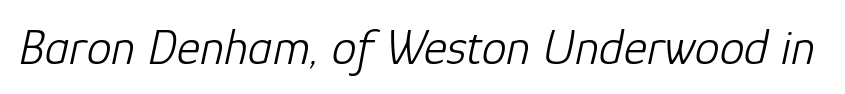
{"italic": "yes", "lean": "right", "slant_degrees": 12, "bold": "no", "weight": "light", "width": "normal", "stroke_contrast": "low", "x_height": "medium", "monospaced": "no", "underline": "no", "letter_spacing": "normal", "letter_spacing_em": 0.0, "glyph_px": 50}
